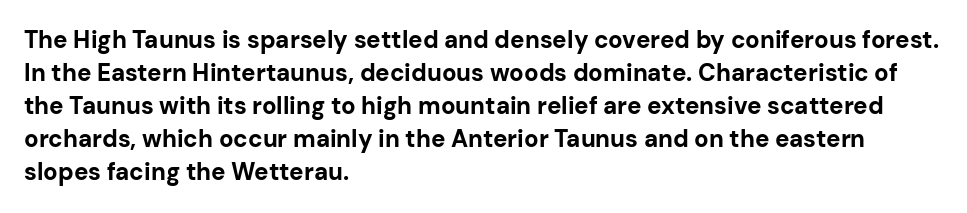
The image shows 24 px bold type, upright; set left-aligned, normal line spacing (1.38x), normal letter spacing, not underlined.
